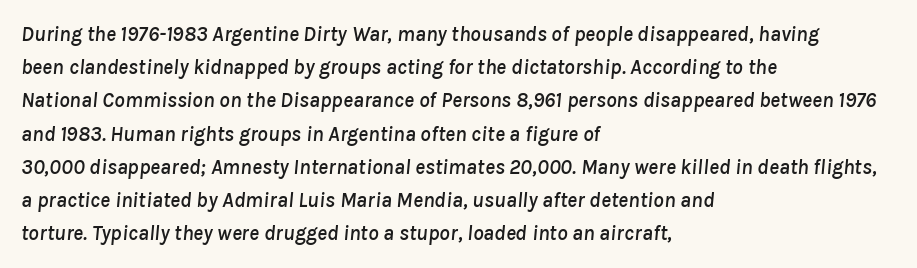
Q: Is the text italic (slanted)? A: Yes, it leans right by about 8 degrees.
Q: Is the text underlined? A: No.
Q: How is the paragraph aligned? A: Left-aligned.
Q: Is the spacing between letters normal or unusually wide? A: Normal.
Q: Is the spacing between lines tight, normal or loose? A: Normal.
